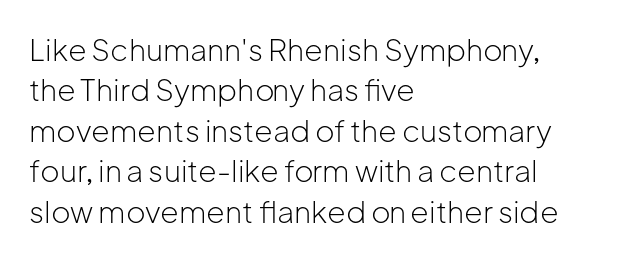
{"serif": "no", "italic": "no", "bold": "no", "weight": "light", "width": "normal", "stroke_contrast": "low", "x_height": "medium", "monospaced": "no", "underline": "no", "align": "left", "line_spacing": "normal", "line_spacing_ratio": 1.35, "letter_spacing": "normal", "letter_spacing_em": 0.0, "glyph_px": 30}
